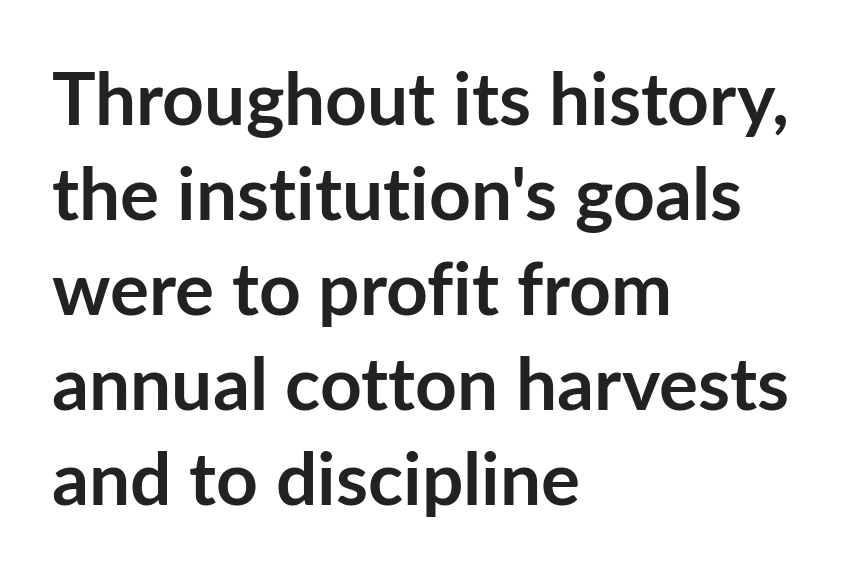
Q: Is the text bold? A: Yes.
Q: Is the text italic (slanted)? A: No, it is upright.
Q: Is the typeface a serif or a sans-serif typeface? A: Sans-serif.
Q: Is the text underlined? A: No.
Q: How is the paragraph aligned? A: Left-aligned.
Q: Is the spacing between letters normal or unusually wide? A: Normal.
Q: Is the spacing between lines tight, normal or loose? A: Normal.
Q: Width (condensed, normal, or wide)? A: Normal.
Q: Stroke contrast? A: Low.
Q: x-height? A: Medium.
Q: Monospaced? A: No.
